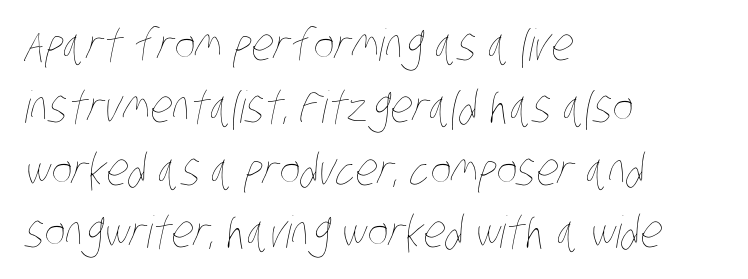
The image shows 44 px thin, condensed type; set left-aligned, normal line spacing (1.42x), normal letter spacing, not underlined; low stroke contrast and a large x-height.
